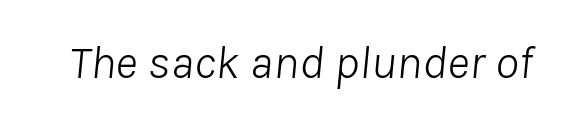
{"italic": "yes", "lean": "right", "slant_degrees": 8, "bold": "no", "weight": "light", "width": "normal", "stroke_contrast": "low", "x_height": "medium", "monospaced": "no", "underline": "no", "letter_spacing": "normal", "letter_spacing_em": 0.0, "glyph_px": 48}
